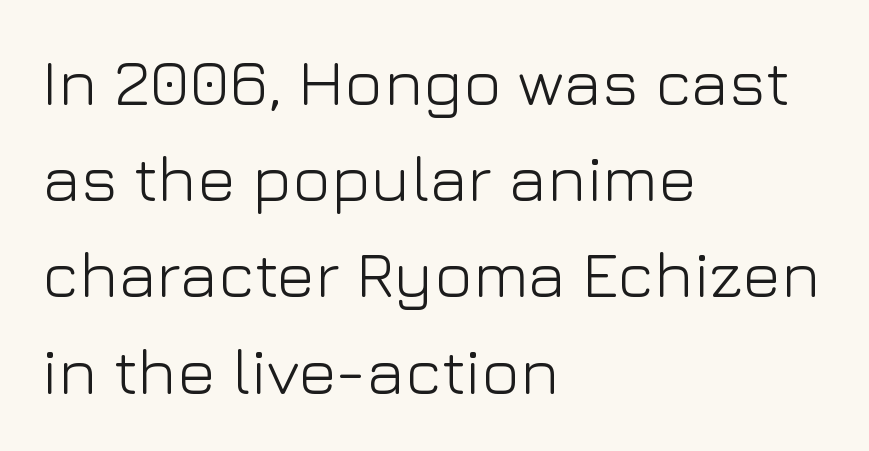
Q: Is the text bold? A: No.
Q: Is the text italic (slanted)? A: No, it is upright.
Q: Is the typeface a serif or a sans-serif typeface? A: Sans-serif.
Q: Is the text underlined? A: No.
Q: How is the paragraph aligned? A: Left-aligned.
Q: Is the spacing between letters normal or unusually wide? A: Normal.
Q: Is the spacing between lines tight, normal or loose? A: Normal.
Q: Width (condensed, normal, or wide)? A: Normal.
Q: Stroke contrast? A: Low.
Q: x-height? A: Medium.
Q: Monospaced? A: No.
